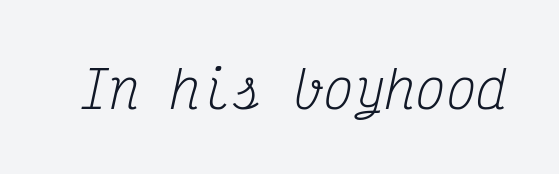
The image shows 51 px regular-weight, condensed serif type, italic (leaning right), monospaced; set normal letter spacing, not underlined; medium stroke contrast and a medium x-height.
